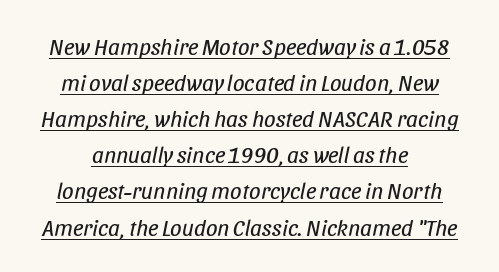
Q: Is the text bold? A: No.
Q: Is the text italic (slanted)? A: Yes, it leans right by about 11 degrees.
Q: Is the text underlined? A: Yes.
Q: Is the spacing between letters normal or unusually wide? A: Normal.
Q: Is the spacing between lines tight, normal or loose? A: Normal.
